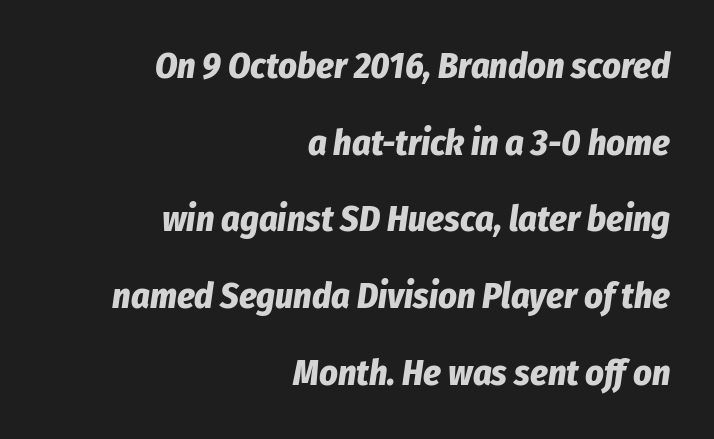
Honestly, the rows look like they've been pulled way apart. Is the letter spacing exaggerated? No — it looks like the ordinary default. Italic? Definitely — the glyphs are oblique. Here the designer chose a conventional face with non-uniform glyph widths. A dark, heavy texture on the line: the type is bold. Type without underlining.
